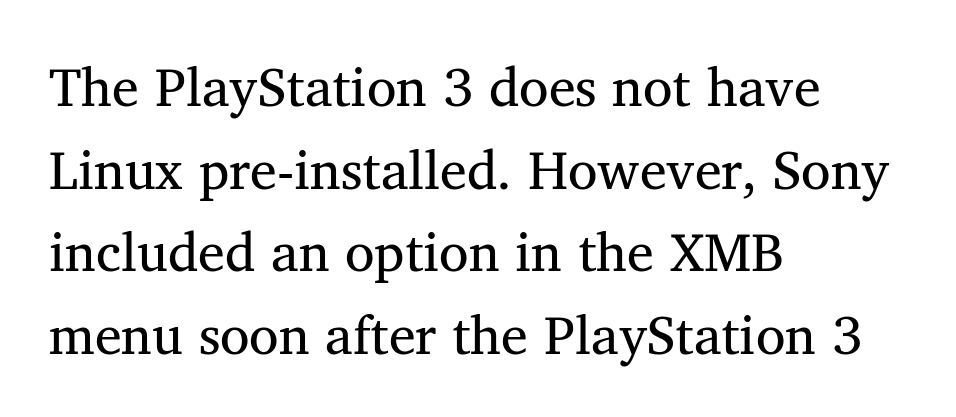
The image shows 54 px serif type; set left-aligned, normal line spacing (1.53x), normal letter spacing, not underlined; medium stroke contrast and a medium x-height.
